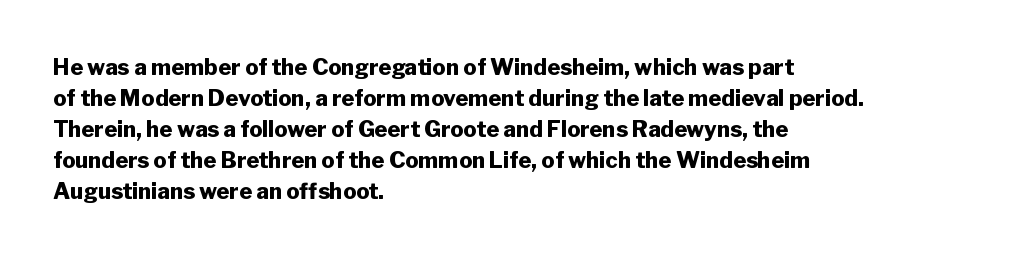
{"italic": "no", "bold": "yes", "underline": "no", "align": "left", "line_spacing": "normal", "line_spacing_ratio": 1.41, "letter_spacing": "normal", "letter_spacing_em": 0.0, "glyph_px": 22}
